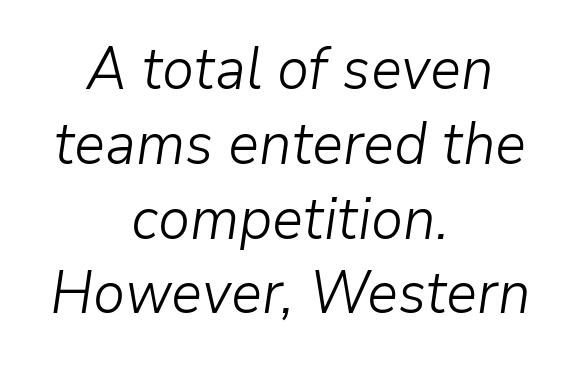
The image shows 58 px light type, italic (leaning right); set centered, normal line spacing (1.29x), normal letter spacing, not underlined; low stroke contrast and a medium x-height.
